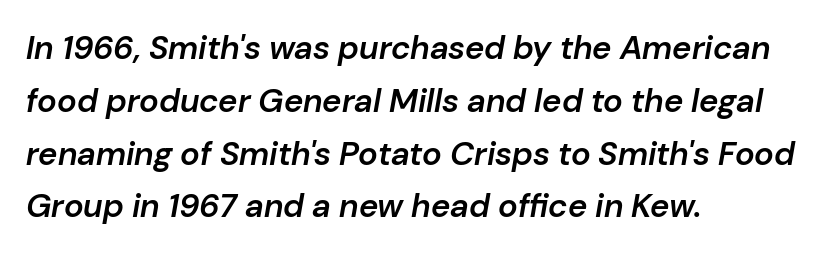
Q: Is the text bold? A: Semi-bold.
Q: Is the text italic (slanted)? A: Yes, it leans right by about 10 degrees.
Q: Is the text underlined? A: No.
Q: How is the paragraph aligned? A: Left-aligned.
Q: Is the spacing between letters normal or unusually wide? A: Normal.
Q: Is the spacing between lines tight, normal or loose? A: Normal.
Q: Width (condensed, normal, or wide)? A: Normal.
Q: Stroke contrast? A: Low.
Q: x-height? A: Medium.
Q: Monospaced? A: No.
